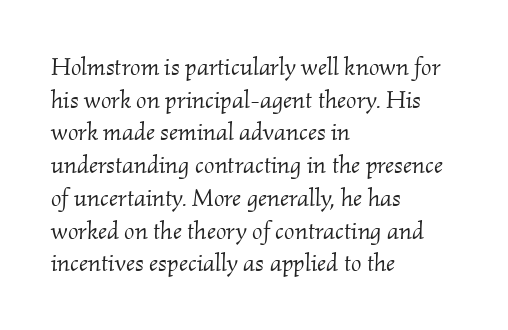
{"italic": "yes", "lean": "right", "slant_degrees": 2, "bold": "no", "underline": "no", "align": "left", "line_spacing": "normal", "line_spacing_ratio": 1.31, "letter_spacing": "normal", "letter_spacing_em": 0.0, "glyph_px": 25}
